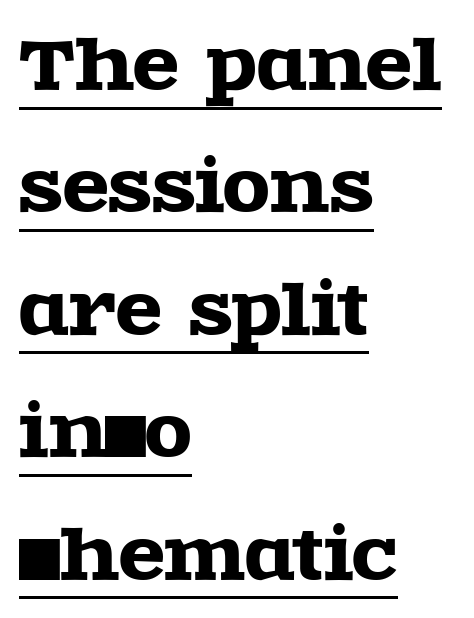
Note the varied advance widths — an 'i' is clearly narrower than an 'm'. Here the glyphs are tracked normally, forming tight word shapes. The words here are underlined. The compositor pushed each line to the left boundary. Serif or sans? Serif — the stroke terminals have little feet.
